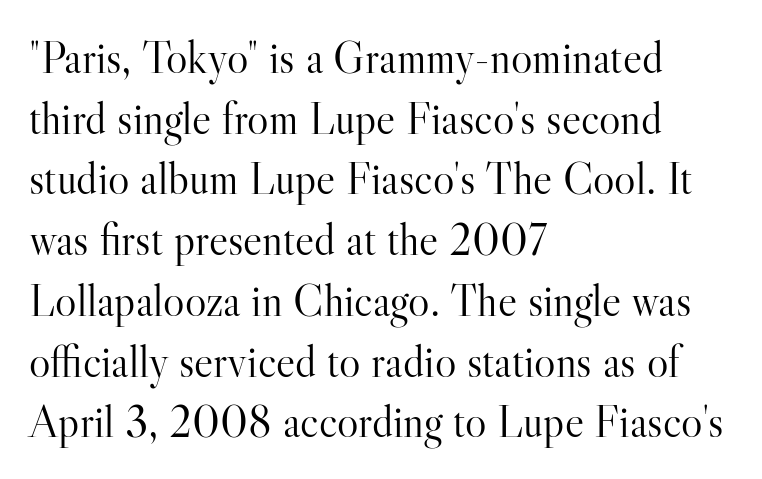
Letter spacing: default. The paragraph shown leans on its left margin. Regarding serifs, this sample has them. Stems here are at most as thick as an everyday book face. The baseline area is clear. The font's upright variant was chosen for this text.
